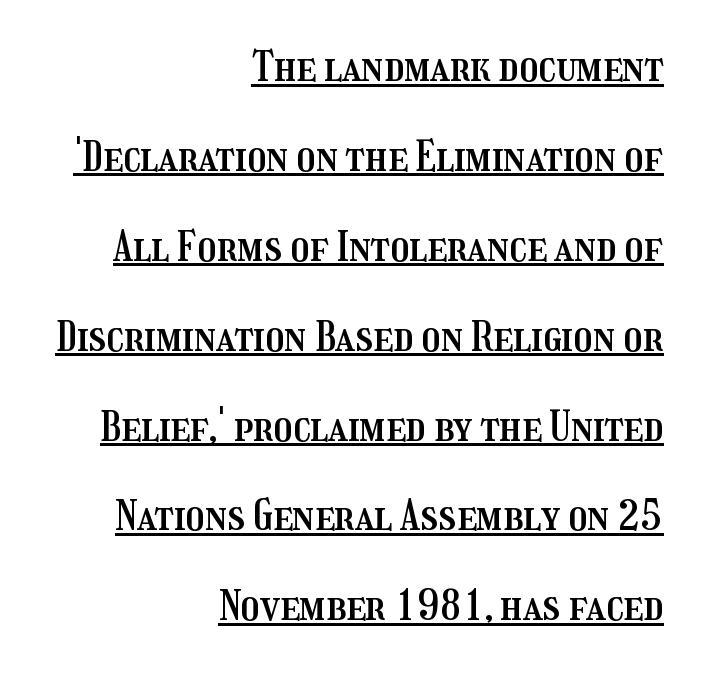
Q: Is the text italic (slanted)? A: No, it is upright.
Q: Is the text underlined? A: Yes.
Q: How is the paragraph aligned? A: Right-aligned.
Q: Is the spacing between letters normal or unusually wide? A: Normal.
Q: Is the spacing between lines tight, normal or loose? A: Loose.
Q: Width (condensed, normal, or wide)? A: Condensed.
Q: Stroke contrast? A: Medium.
Q: x-height? A: Medium.
Q: Monospaced? A: No.
